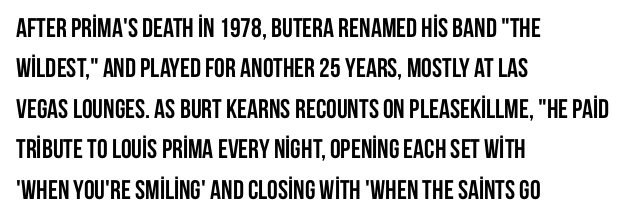
Look at the tracking — it's just the regular setting, nothing added. A classic flush-left, rag-right setting is used for this passage. Lines of text with bare space underneath. The font's upright variant was chosen for this text.
